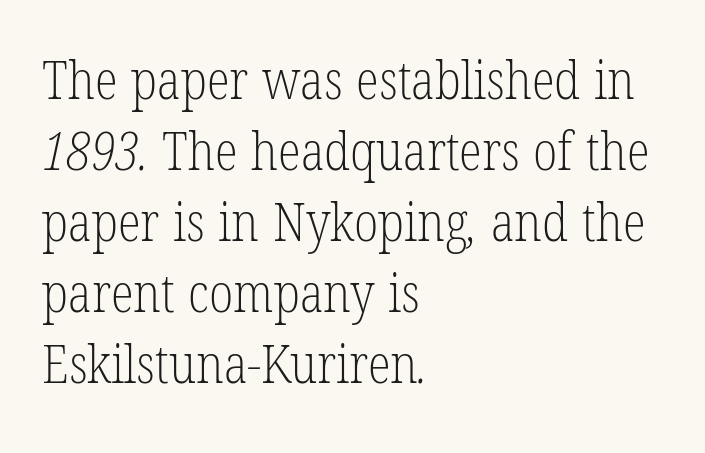
Normally led — the rows are evenly, conventionally spaced. Note the varied advance widths — an 'i' is clearly narrower than an 'm'. Is the stroke heavy? The answer is a plain regular-or-lighter. Notice how the passage keeps a crisp vertical edge on the left only. Plain, unruled lines of type. In terms of letterform style, serifs are clearly present.
